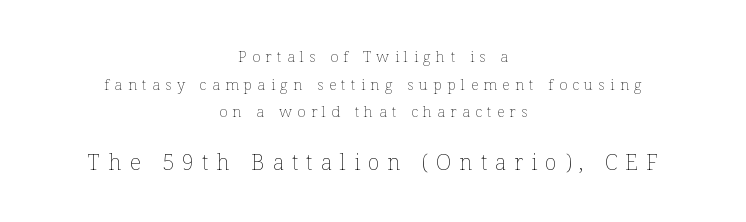
Q: Is the text bold? A: No.
Q: Is the text italic (slanted)? A: No, it is upright.
Q: Is the text underlined? A: No.
Q: How is the paragraph aligned? A: Centered.
Q: Is the spacing between letters normal or unusually wide? A: Unusually wide.
Q: Which block of text is set in a larger size, the first (top) or the second (bottom)? A: The second (bottom) one.
